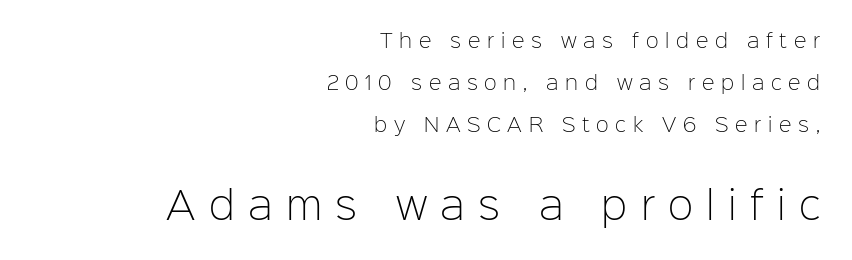
Q: Is the text bold? A: No.
Q: Is the text italic (slanted)? A: No, it is upright.
Q: Is the typeface a serif or a sans-serif typeface? A: Sans-serif.
Q: Is the text underlined? A: No.
Q: How is the paragraph aligned? A: Right-aligned.
Q: Is the spacing between letters normal or unusually wide? A: Unusually wide.
Q: Is the spacing between lines tight, normal or loose? A: Loose.
Q: Which block of text is set in a larger size, the first (top) or the second (bottom)? A: The second (bottom) one.
Q: Width (condensed, normal, or wide)? A: Normal.
Q: Stroke contrast? A: Low.
Q: x-height? A: Medium.
Q: Monospaced? A: No.
